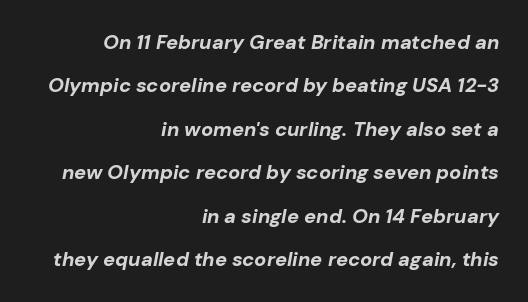
{"italic": "yes", "lean": "right", "slant_degrees": 10, "bold": "yes", "underline": "no", "align": "right", "line_spacing": "loose", "line_spacing_ratio": 2.17, "letter_spacing": "normal", "letter_spacing_em": 0.0, "glyph_px": 20}
